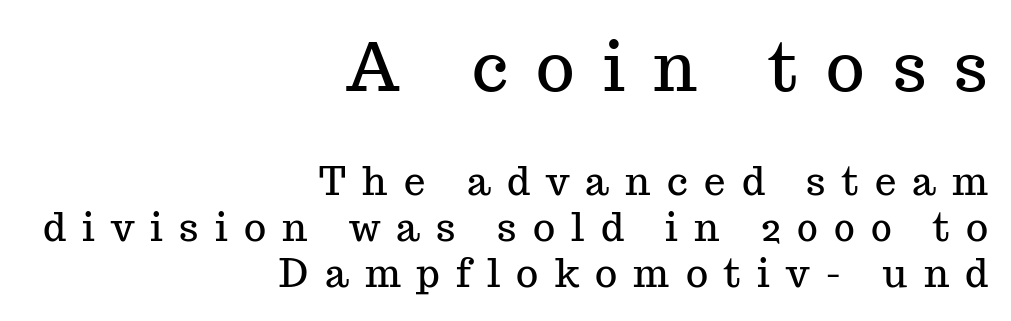
The image shows 66 px serif type, upright; set right-aligned, line spacing 1.21x, unusually wide letter spacing (+0.43 em), not underlined; the first (top) block is 1.74x larger; medium stroke contrast and a medium x-height.
